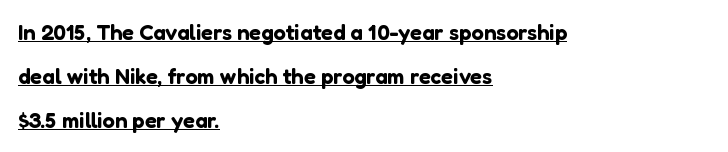
Q: Is the text italic (slanted)? A: No, it is upright.
Q: Is the text underlined? A: Yes.
Q: How is the paragraph aligned? A: Left-aligned.
Q: Is the spacing between letters normal or unusually wide? A: Normal.
Q: Is the spacing between lines tight, normal or loose? A: Loose.
